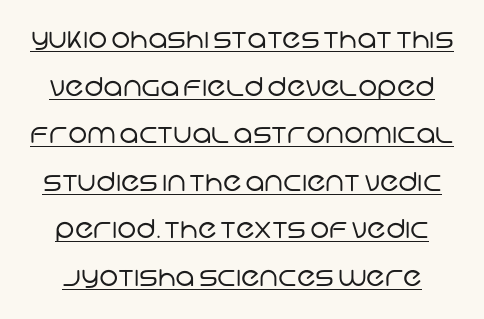
Does a line run under the words? Yes, clearly. Nothing heavy about these letters — not bold at all. Students, note that the glyphs here touch the page at normal intervals.
